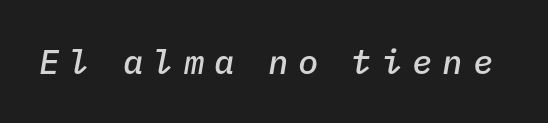
{"italic": "yes", "lean": "right", "slant_degrees": 9, "bold": "semi", "weight": "semibold", "width": "normal", "stroke_contrast": "low", "x_height": "medium", "monospaced": "yes", "underline": "no", "letter_spacing": "wide", "letter_spacing_em": 0.29, "glyph_px": 34}
